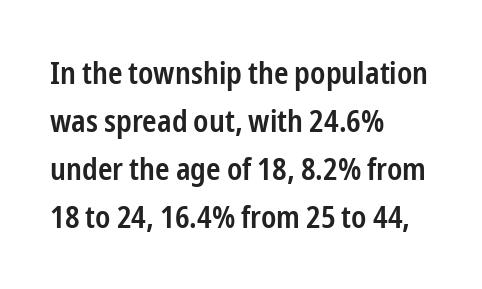
Q: Is the text bold? A: Semi-bold.
Q: Is the text italic (slanted)? A: No, it is upright.
Q: Is the typeface a serif or a sans-serif typeface? A: Sans-serif.
Q: Is the text underlined? A: No.
Q: How is the paragraph aligned? A: Left-aligned.
Q: Is the spacing between letters normal or unusually wide? A: Normal.
Q: Is the spacing between lines tight, normal or loose? A: Normal.
Q: Width (condensed, normal, or wide)? A: Condensed.
Q: Stroke contrast? A: Low.
Q: x-height? A: Medium.
Q: Monospaced? A: No.
